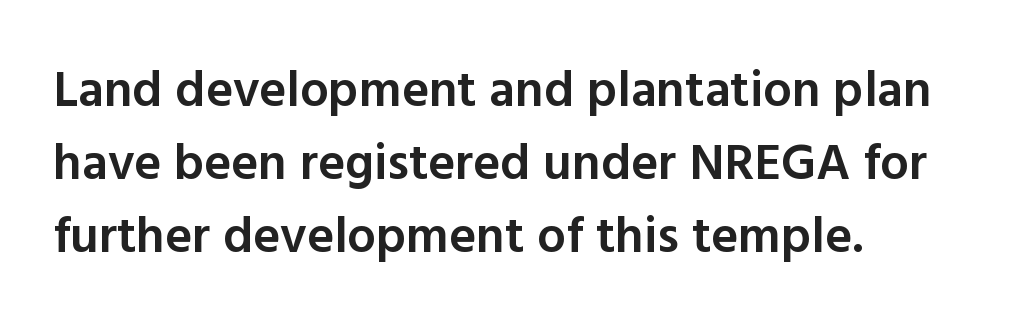
{"serif": "no", "italic": "no", "bold": "semi", "weight": "semibold", "width": "normal", "x_height": "medium", "monospaced": "no", "underline": "no", "align": "left", "line_spacing": "normal", "line_spacing_ratio": 1.43, "letter_spacing": "normal", "letter_spacing_em": 0.0, "glyph_px": 51}
